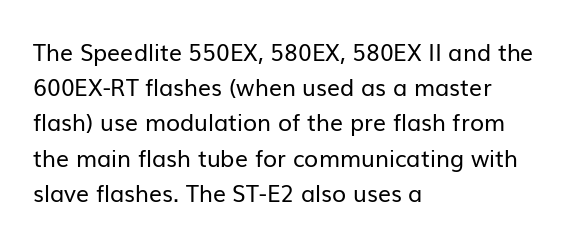
Q: Is the text bold? A: No.
Q: Is the text italic (slanted)? A: No, it is upright.
Q: Is the text underlined? A: No.
Q: How is the paragraph aligned? A: Left-aligned.
Q: Is the spacing between letters normal or unusually wide? A: Normal.
Q: Is the spacing between lines tight, normal or loose? A: Normal.
